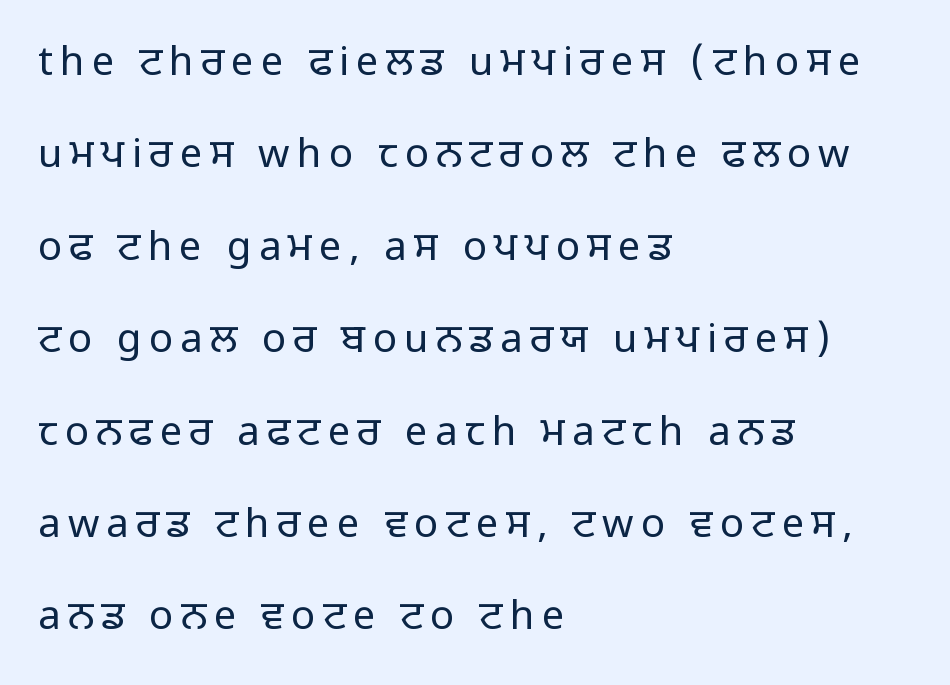
Q: Is the text bold? A: No.
Q: Is the text italic (slanted)? A: No, it is upright.
Q: Is the typeface a serif or a sans-serif typeface? A: Sans-serif.
Q: Is the text underlined? A: No.
Q: How is the paragraph aligned? A: Left-aligned.
Q: Is the spacing between lines tight, normal or loose? A: Loose.
Q: Width (condensed, normal, or wide)? A: Normal.
Q: Stroke contrast? A: Low.
Q: x-height? A: Medium.
Q: Monospaced? A: No.
